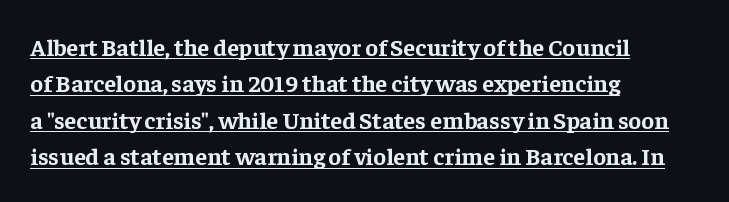
{"italic": "no", "bold": "yes", "underline": "yes", "align": "left", "line_spacing": "normal", "line_spacing_ratio": 1.52, "letter_spacing": "normal", "letter_spacing_em": 0.0, "glyph_px": 24}
